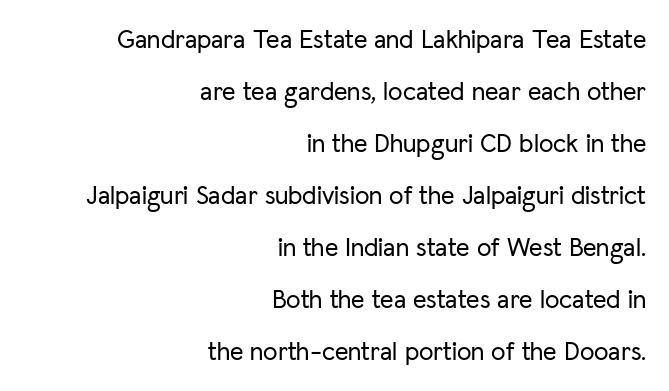
{"italic": "no", "underline": "no", "align": "right", "line_spacing": "loose", "line_spacing_ratio": 2.0, "letter_spacing": "normal", "letter_spacing_em": 0.0, "glyph_px": 26}
